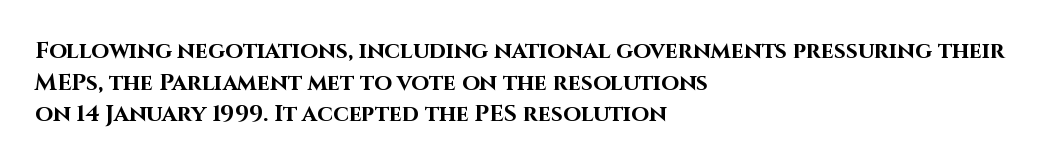
The image shows 23 px bold type, upright; set left-aligned, normal line spacing (1.38x), normal letter spacing, not underlined.
